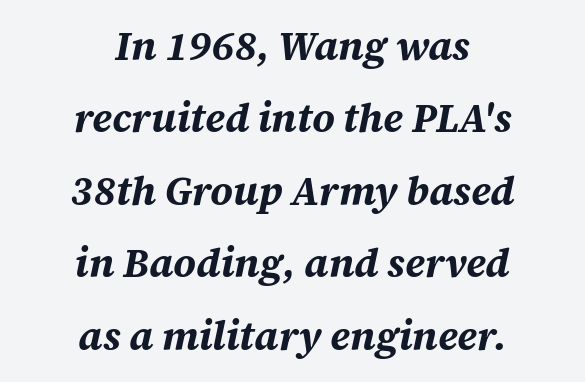
The passage is arranged like a title page — every line centered. The foot of each line stays bare and open. What weight is shown? A full bold with thick strokes. Notice how the stems are inclined rather than vertical — that's the hallmark of italics. Spacing verdict: proportional, widths tailored to each character. How are the letters spaced? Ordinarily, with no added tracking.
